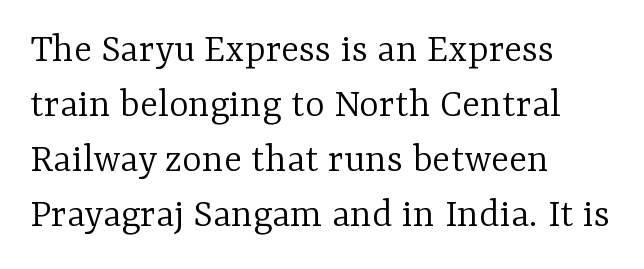
The image shows 42 px light serif type, upright; set left-aligned, normal line spacing (1.31x), normal letter spacing, not underlined; low stroke contrast and a medium x-height.
